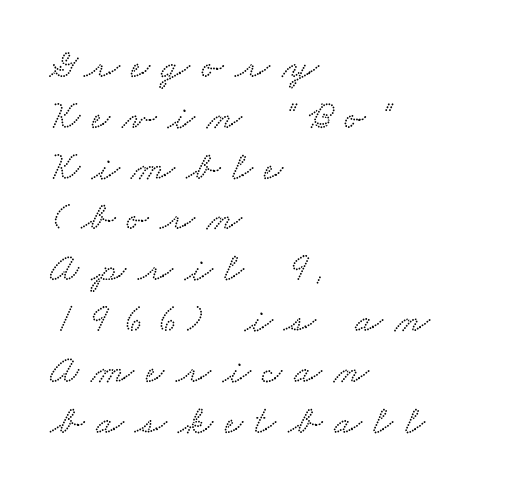
The passage is arranged the way most books set body copy — flush left. Between one letter and the next there's a generous, obvious gap. Leading matches the norm, producing a regular column. Looks like regular typesetting: each glyph gets only the width it needs. The passage shown is typeset with a serif family.
